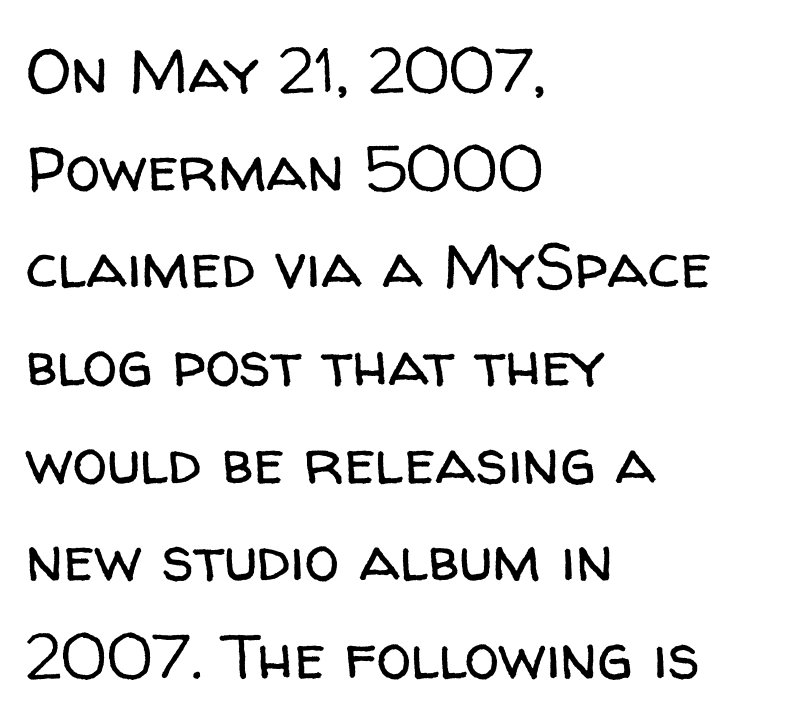
{"serif": "no", "italic": "no", "bold": "no", "weight": "regular", "width": "normal", "stroke_contrast": "low", "x_height": "medium", "monospaced": "no", "underline": "no", "align": "left", "line_spacing": "normal", "line_spacing_ratio": 1.55, "letter_spacing": "normal", "letter_spacing_em": 0.0, "glyph_px": 63}
